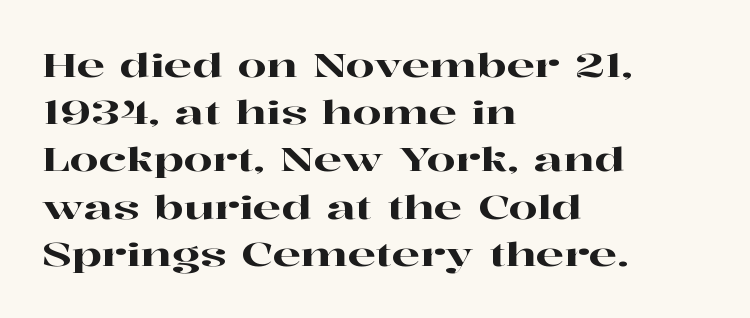
{"serif": "yes", "italic": "no", "width": "wide", "stroke_contrast": "high", "x_height": "medium", "monospaced": "no", "underline": "no", "align": "left", "line_spacing": "normal", "line_spacing_ratio": 1.43, "letter_spacing": "normal", "letter_spacing_em": 0.0, "glyph_px": 33}
